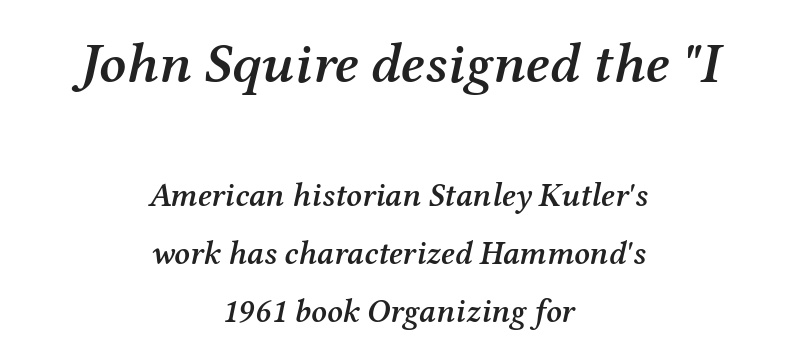
The image shows 57 px semibold serif type, italic (leaning right); set centered, line spacing 1.75x, normal letter spacing, not underlined; the first (top) block is 1.73x larger; medium stroke contrast and a medium x-height.
